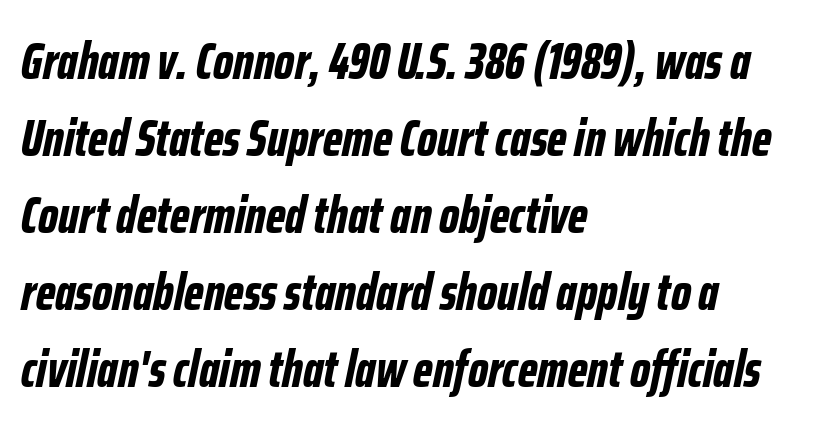
Q: Is the text bold? A: Yes.
Q: Is the text italic (slanted)? A: Yes, it leans right by about 12 degrees.
Q: Is the text underlined? A: No.
Q: How is the paragraph aligned? A: Left-aligned.
Q: Is the spacing between letters normal or unusually wide? A: Normal.
Q: Is the spacing between lines tight, normal or loose? A: Normal.
Q: Width (condensed, normal, or wide)? A: Condensed.
Q: Stroke contrast? A: Low.
Q: x-height? A: Medium.
Q: Monospaced? A: No.
